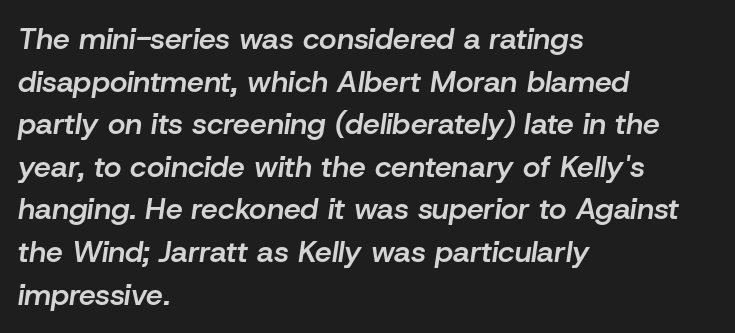
The image shows 30 px semibold type, italic (leaning right); set left-aligned, normal line spacing (1.42x), normal letter spacing, not underlined; low stroke contrast and a medium x-height.
